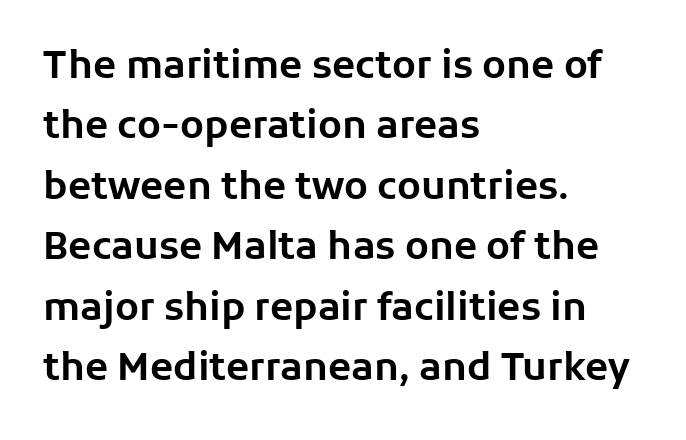
Q: Is the text italic (slanted)? A: No, it is upright.
Q: Is the typeface a serif or a sans-serif typeface? A: Sans-serif.
Q: Is the text underlined? A: No.
Q: How is the paragraph aligned? A: Left-aligned.
Q: Is the spacing between letters normal or unusually wide? A: Normal.
Q: Is the spacing between lines tight, normal or loose? A: Normal.
Q: Width (condensed, normal, or wide)? A: Normal.
Q: Stroke contrast? A: Low.
Q: x-height? A: Medium.
Q: Monospaced? A: No.
